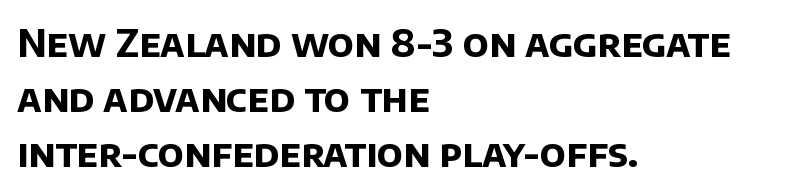
{"serif": "no", "bold": "yes", "weight": "bold", "width": "normal", "stroke_contrast": "low", "x_height": "large", "monospaced": "no", "underline": "no", "align": "left", "line_spacing": "normal", "line_spacing_ratio": 1.45, "letter_spacing": "normal", "letter_spacing_em": 0.0, "glyph_px": 38}
